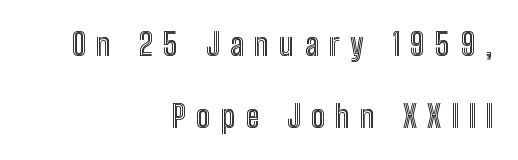
This sample has the flowing, uneven cadence of proportional lettering. Teacher's note: observe the even right margin — that is flush-right alignment. Letter spacing: wide. Summary of vertical rhythm: relaxed, with wide interline spacing. Letters rest on an invisible, unmarked baseline.
